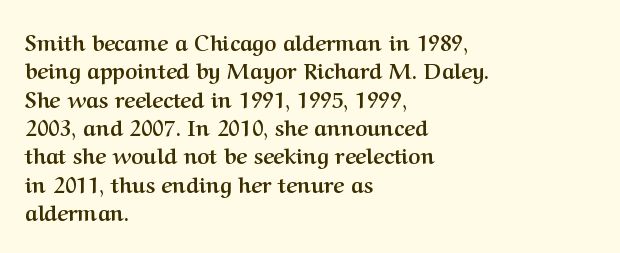
The lines in this sample share a left origin and differ only in where they stop. The block of text has a typical density, with ordinary space between rows. Posture: upright roman. The characters look thick and weighty, a clear bold. Letters rest on an invisible, unmarked baseline. There is no visible air inserted between adjacent glyphs.
